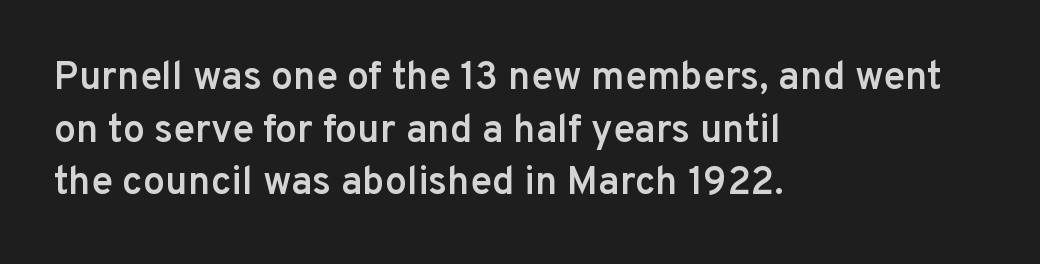
The image shows 39 px semibold sans-serif type, upright; set left-aligned, normal line spacing (1.35x), normal letter spacing, not underlined; low stroke contrast and a medium x-height.
